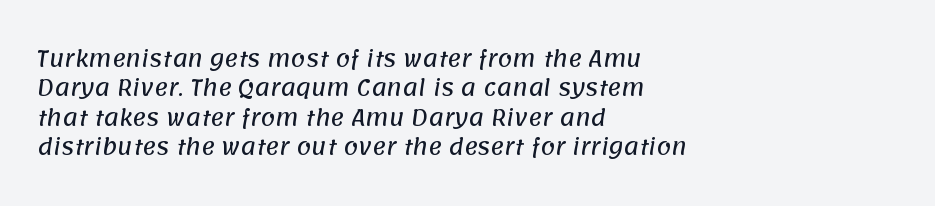
The image shows 21 px text type; set left-aligned, normal line spacing (1.4x), normal letter spacing, not underlined.
